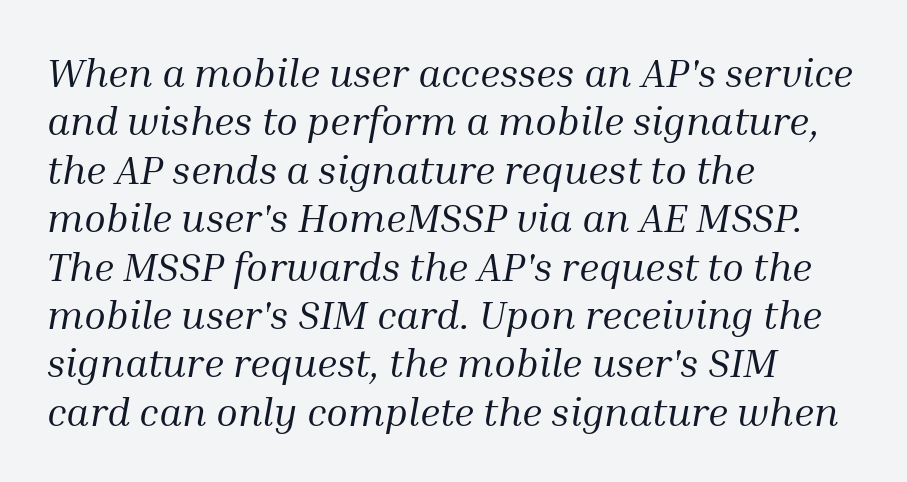
Letterform terminals end in serifs throughout the passage. These lines were composed using italics. In CSS terms this would be text-align: left. Varying glyph widths throughout — classic text-font behaviour. Words appear dense and cohesive because spacing is normal. Underlining? Definitely not there.
